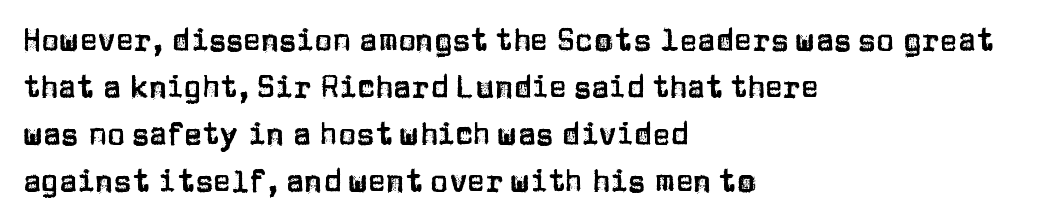
The image shows 30 px sans-serif type, upright; set left-aligned, normal line spacing (1.57x), normal letter spacing, not underlined; low stroke contrast and a large x-height.
